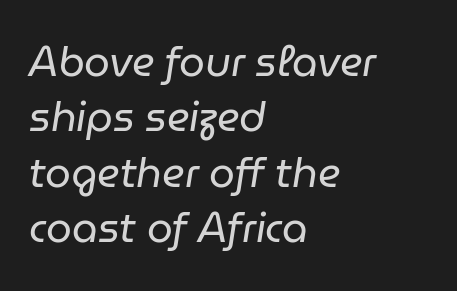
{"italic": "yes", "lean": "right", "slant_degrees": 9, "bold": "no", "weight": "regular", "width": "normal", "stroke_contrast": "low", "x_height": "medium", "monospaced": "no", "underline": "no", "align": "left", "line_spacing": "normal", "line_spacing_ratio": 1.35, "letter_spacing": "normal", "letter_spacing_em": 0.0, "glyph_px": 41}
